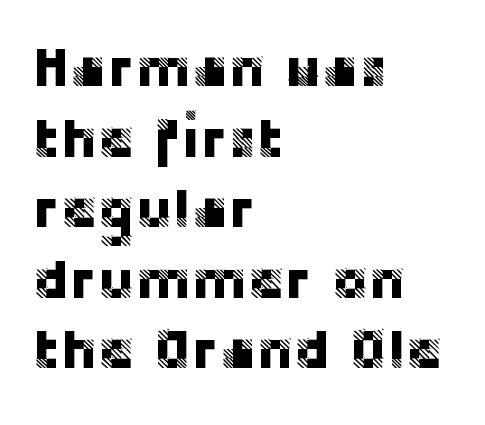
{"serif": "no", "italic": "no", "width": "normal", "stroke_contrast": "low", "x_height": "large", "monospaced": "no", "underline": "no", "align": "left", "line_spacing": "normal", "line_spacing_ratio": 1.26, "letter_spacing": "normal", "letter_spacing_em": 0.0, "glyph_px": 56}
